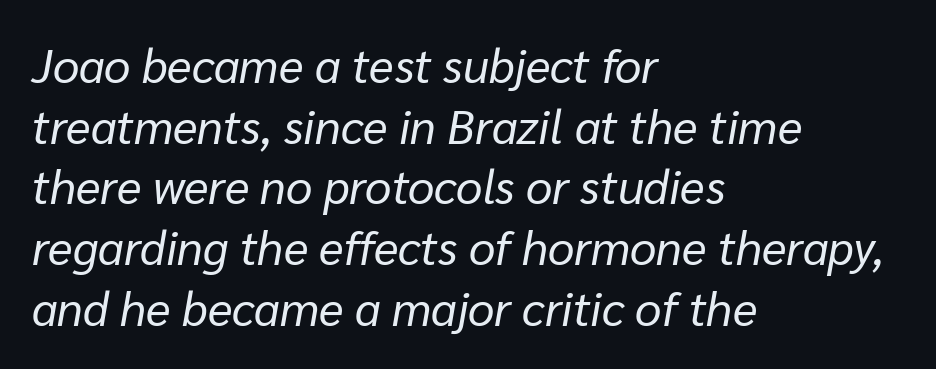
The image shows 47 px regular-weight type, italic (leaning right); set left-aligned, normal line spacing (1.29x), normal letter spacing, not underlined; low stroke contrast and a medium x-height.
